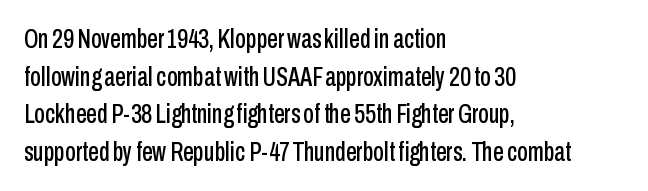
Plain, unruled lines of type. The lines in this sample share a left origin and differ only in where they stop. The specimen reads as upright at a glance. Letter spacing: default. If you measured baseline to baseline, you'd find a middling distance.
